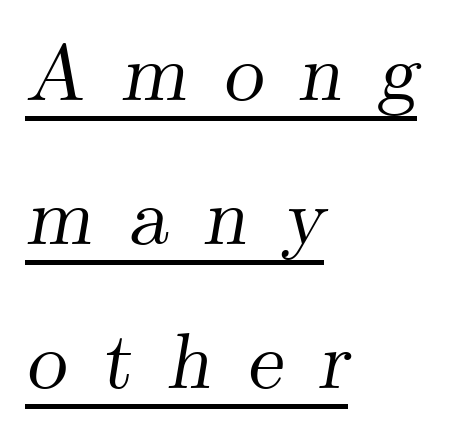
Slant detected: the letters are inclined. Characters follow at a spacing far wider than the type designer built in. Compared with a centered layout, this one pins lines to the left instead. Note: serifs present on the glyphs.
